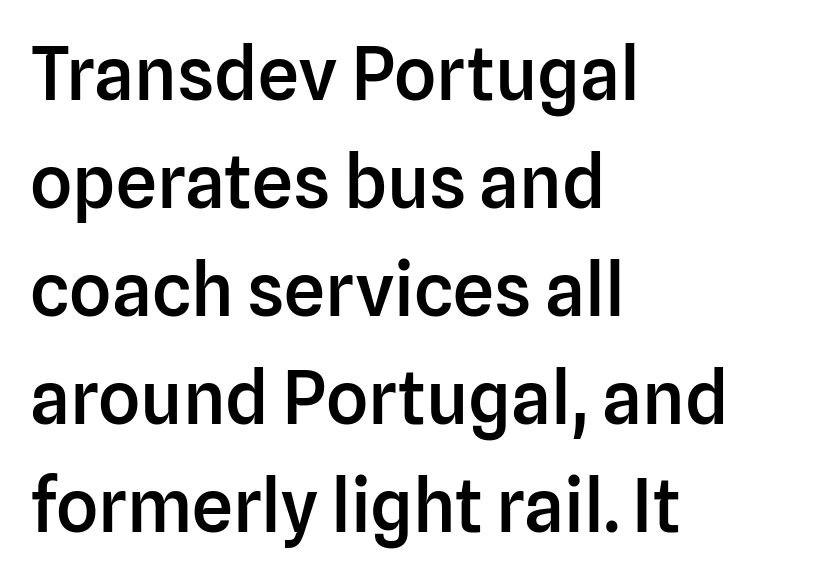
{"serif": "no", "italic": "no", "bold": "semi", "weight": "semibold", "width": "normal", "stroke_contrast": "low", "x_height": "medium", "monospaced": "no", "underline": "no", "align": "left", "line_spacing": "normal", "line_spacing_ratio": 1.48, "letter_spacing": "normal", "letter_spacing_em": 0.0, "glyph_px": 73}
